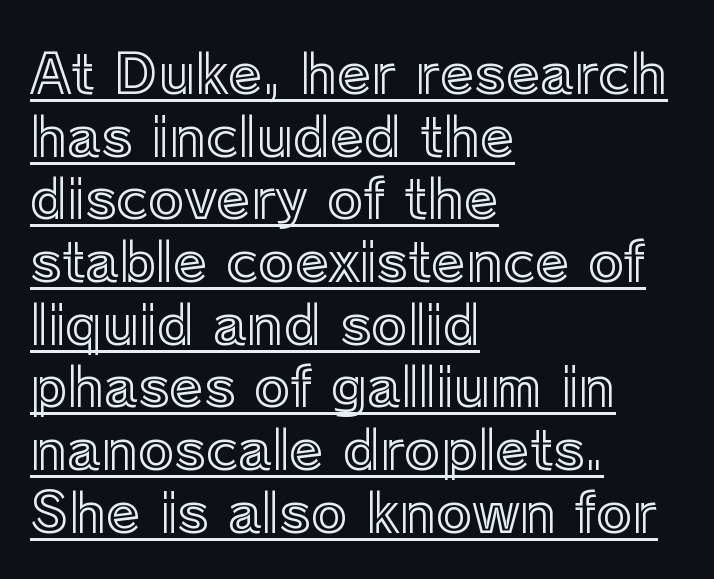
{"italic": "no", "width": "normal", "x_height": "medium", "monospaced": "no", "underline": "yes", "align": "left", "line_spacing": "tight", "line_spacing_ratio": 1.14, "letter_spacing": "normal", "letter_spacing_em": 0.0, "glyph_px": 55}
